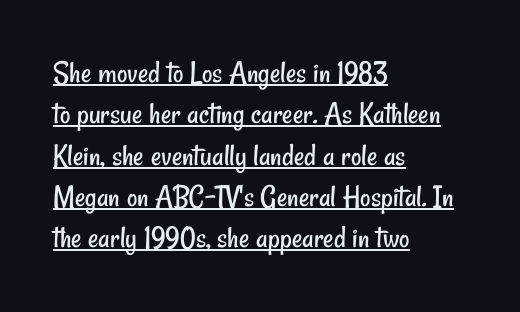
{"serif": "no", "bold": "no", "weight": "regular", "width": "condensed", "stroke_contrast": "low", "x_height": "small", "monospaced": "no", "underline": "yes", "align": "left", "line_spacing": "normal", "line_spacing_ratio": 1.29, "letter_spacing": "normal", "letter_spacing_em": 0.0, "glyph_px": 32}
